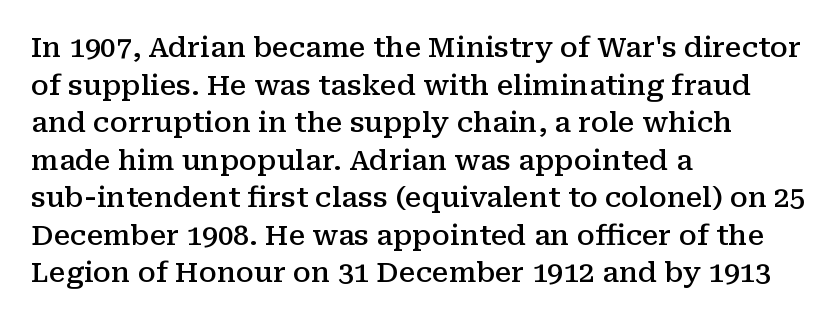
Q: Is the text bold? A: Semi-bold.
Q: Is the text italic (slanted)? A: No, it is upright.
Q: Is the typeface a serif or a sans-serif typeface? A: Serif.
Q: Is the text underlined? A: No.
Q: How is the paragraph aligned? A: Left-aligned.
Q: Is the spacing between letters normal or unusually wide? A: Normal.
Q: Is the spacing between lines tight, normal or loose? A: Normal.
Q: Width (condensed, normal, or wide)? A: Normal.
Q: Stroke contrast? A: Medium.
Q: x-height? A: Medium.
Q: Monospaced? A: No.
